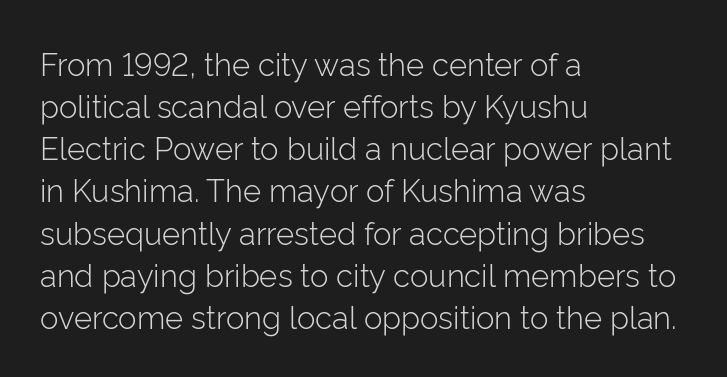
{"serif": "no", "italic": "no", "bold": "no", "weight": "light", "width": "normal", "stroke_contrast": "low", "x_height": "medium", "monospaced": "no", "underline": "no", "align": "left", "line_spacing": "normal", "line_spacing_ratio": 1.36, "letter_spacing": "normal", "letter_spacing_em": 0.0, "glyph_px": 31}
